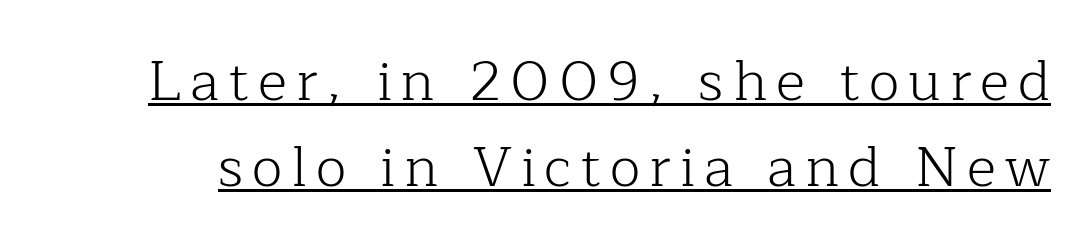
The image shows 56 px light serif type, upright; set normal line spacing (1.53x), underlined; low stroke contrast and a medium x-height.
